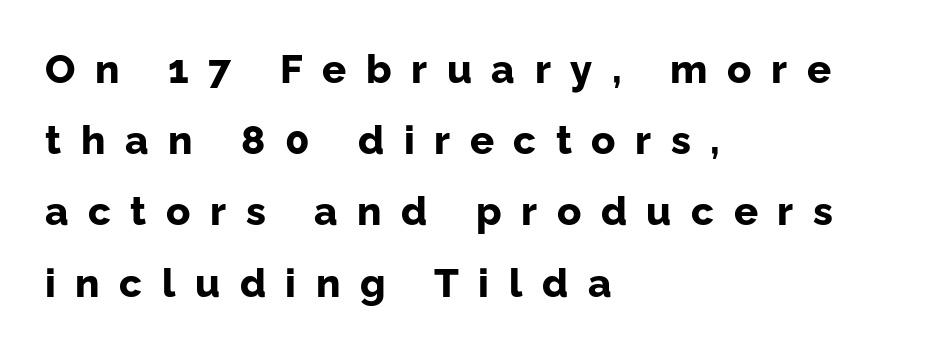
The image shows 40 px bold sans-serif type, upright; set left-aligned, line spacing 1.78x, unusually wide letter spacing (+0.49 em), not underlined; low stroke contrast and a medium x-height.
